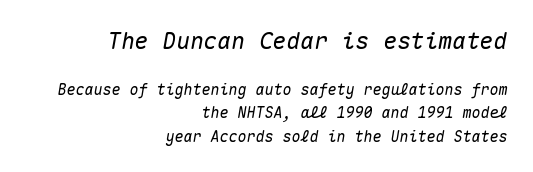
{"italic": "yes", "lean": "right", "slant_degrees": 10, "underline": "no", "align": "right", "line_spacing": "normal", "line_spacing_ratio": 1.55, "letter_spacing": "normal", "letter_spacing_em": 0.0, "larger_block": "first", "size_ratio": 1.53, "glyph_px": 23}
